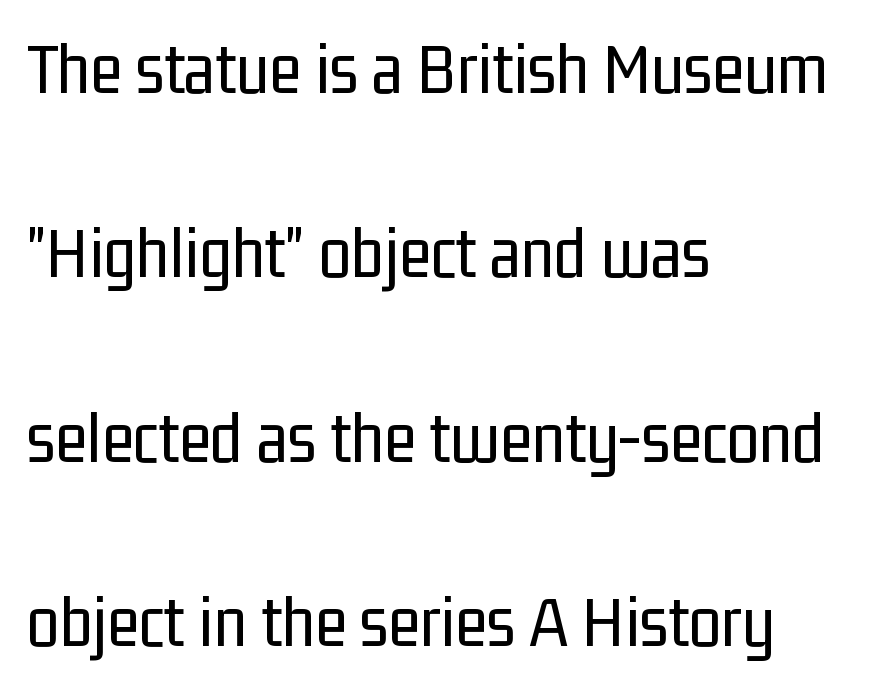
Descenders are the only things crossing below the line. The typeface chosen for these lines omits serifs. The passage is arranged the way most books set body copy — flush left. Default kerning and tracking; the words read as compact shapes. This is roman type, the default non-slanted kind.
